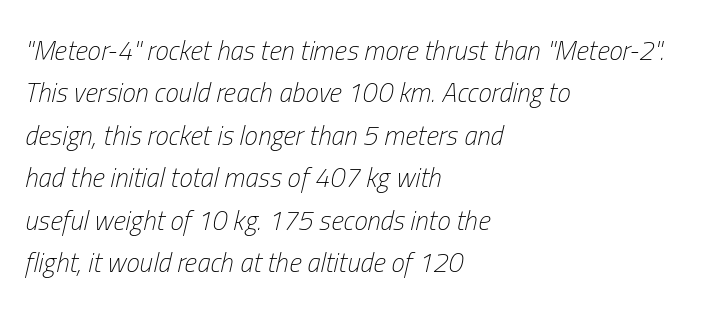
The image shows 27 px text type, italic (leaning right); set left-aligned, normal line spacing (1.57x), normal letter spacing, not underlined.
